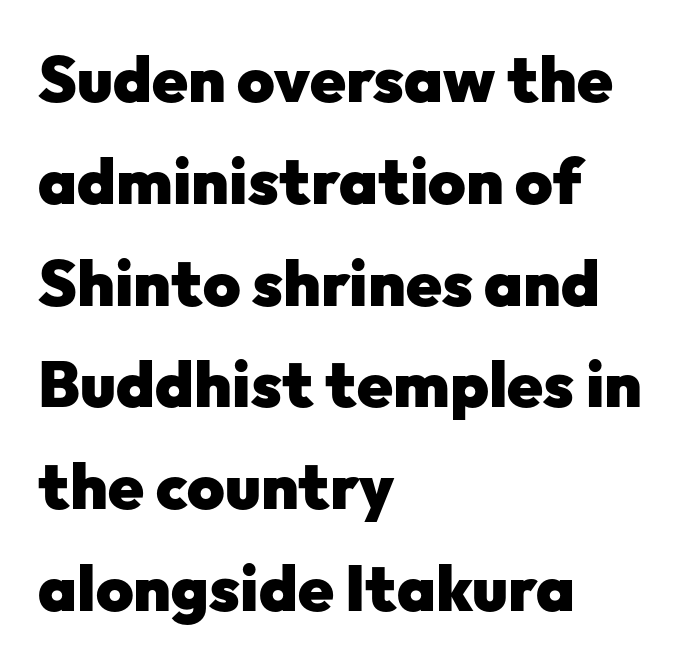
The rendering uses a bold face; every stroke is thick and dark. This is sans-serif lettering, the kind often seen on screens and signage. These lines sit exactly where default settings would place them. These lines stack with their left ends in a neat column. The space beneath each line is pristine and unruled.
